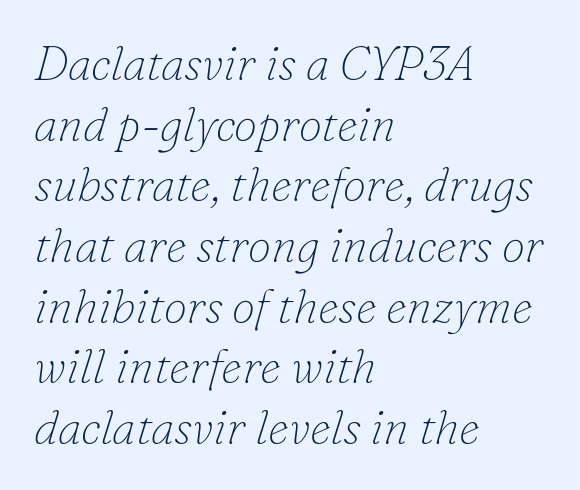
{"serif": "yes", "italic": "yes", "lean": "right", "slant_degrees": 16, "bold": "no", "weight": "thin", "width": "normal", "stroke_contrast": "low", "x_height": "small", "monospaced": "no", "underline": "no", "align": "left", "line_spacing": "normal", "line_spacing_ratio": 1.29, "letter_spacing": "normal", "letter_spacing_em": 0.0, "glyph_px": 47}
